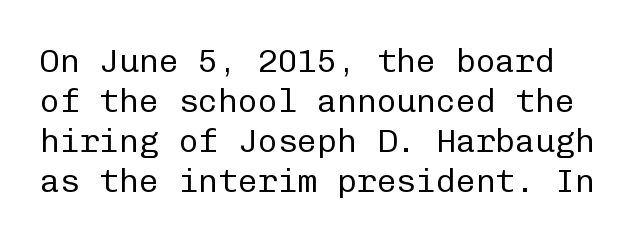
The type is set solid horizontally, with unmodified tracking. This is roman type, the default non-slanted kind. Do the characters align in a grid? Yes, the font is monospaced. The string is rendered with underlining switched off. Note: no serifs on the glyphs. Think standard paragraph weight, or any step lighter than that.
